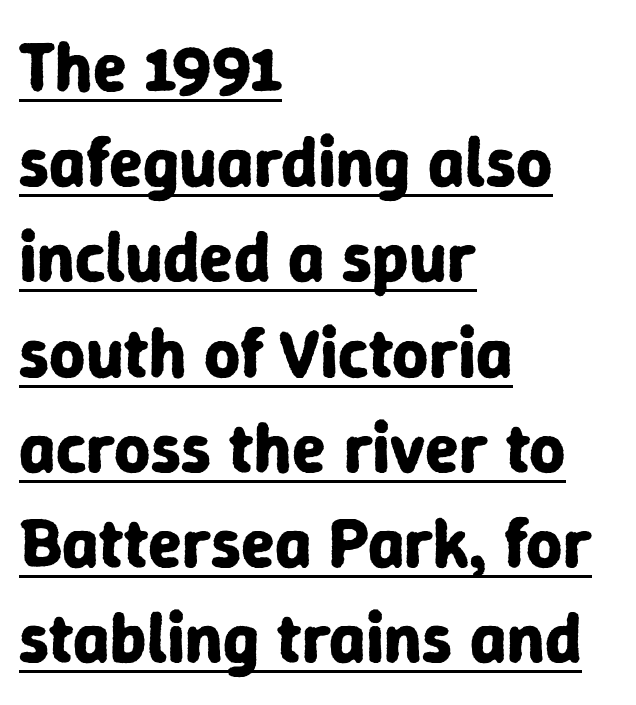
The passage shown is typeset with a sans-serif family. The vertical gap from one line to the next is medium. Is this a fixed-width face? No — the glyphs have proportional, varying widths. What weight is shown? A full bold with thick strokes. These lines keep a tight, regular rhythm from letter to letter.
